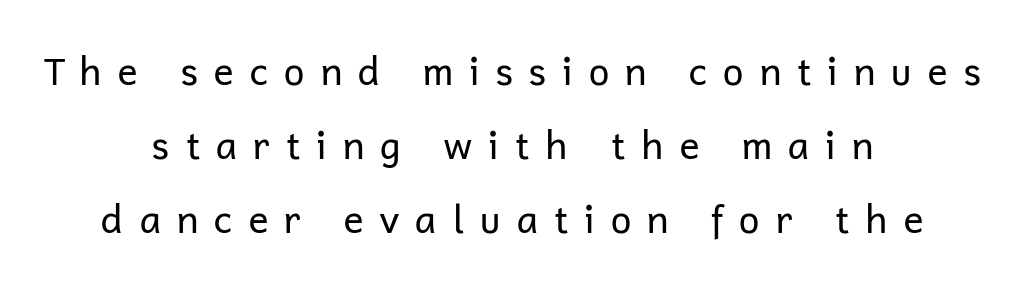
{"serif": "no", "italic": "no", "bold": "no", "weight": "regular", "width": "normal", "stroke_contrast": "low", "x_height": "medium", "monospaced": "no", "underline": "no", "align": "center", "line_spacing": "loose", "line_spacing_ratio": 1.95, "letter_spacing": "wide", "letter_spacing_em": 0.38, "glyph_px": 38}
